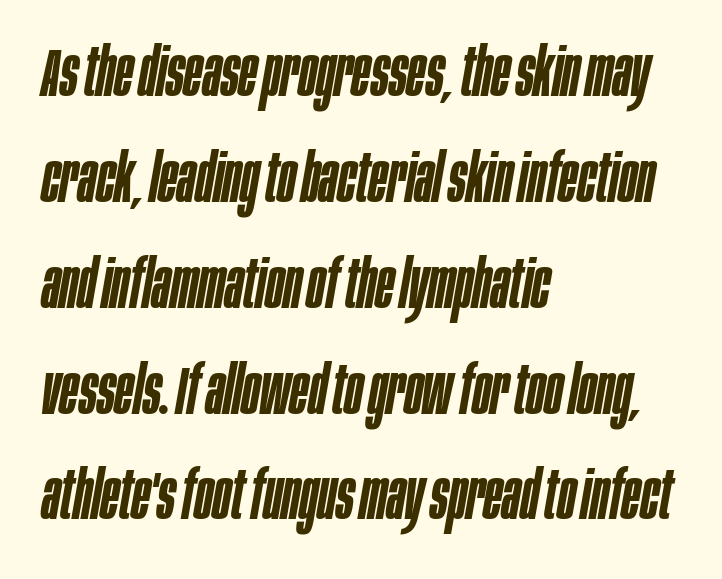
Q: Is the text bold? A: Semi-bold.
Q: Is the text italic (slanted)? A: Yes, it leans right by about 10 degrees.
Q: Is the text underlined? A: No.
Q: How is the paragraph aligned? A: Left-aligned.
Q: Is the spacing between letters normal or unusually wide? A: Normal.
Q: Is the spacing between lines tight, normal or loose? A: Normal.
Q: Width (condensed, normal, or wide)? A: Condensed.
Q: Stroke contrast? A: Low.
Q: x-height? A: Large.
Q: Monospaced? A: No.
